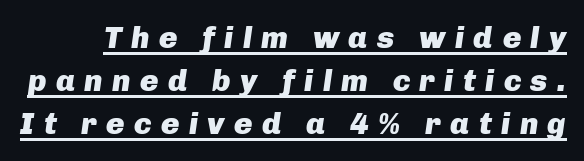
Q: Is the text bold? A: Yes.
Q: Is the text italic (slanted)? A: Yes, it leans right by about 8 degrees.
Q: Is the text underlined? A: Yes.
Q: Is the spacing between letters normal or unusually wide? A: Unusually wide.
Q: Is the spacing between lines tight, normal or loose? A: Normal.
Q: Width (condensed, normal, or wide)? A: Normal.
Q: Stroke contrast? A: Low.
Q: x-height? A: Medium.
Q: Monospaced? A: No.
